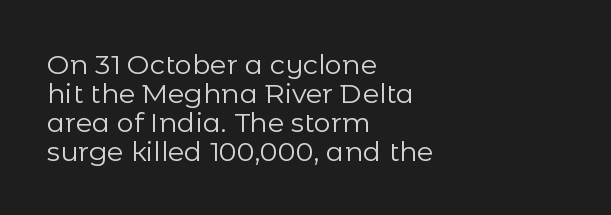
{"italic": "no", "bold": "no", "underline": "no", "align": "left", "line_spacing": "tight", "line_spacing_ratio": 1.07, "letter_spacing": "normal", "letter_spacing_em": 0.0, "glyph_px": 27}
